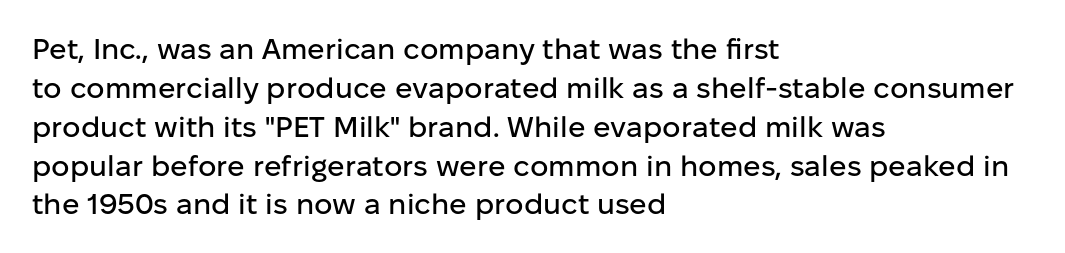
{"serif": "no", "italic": "no", "width": "normal", "stroke_contrast": "low", "x_height": "medium", "monospaced": "no", "underline": "no", "align": "left", "line_spacing": "normal", "line_spacing_ratio": 1.34, "letter_spacing": "normal", "letter_spacing_em": 0.0, "glyph_px": 29}
